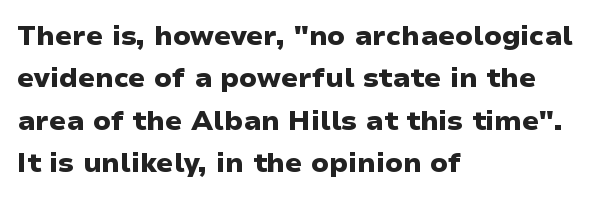
Q: Is the text bold? A: Yes.
Q: Is the text italic (slanted)? A: No, it is upright.
Q: Is the text underlined? A: No.
Q: How is the paragraph aligned? A: Left-aligned.
Q: Is the spacing between letters normal or unusually wide? A: Normal.
Q: Is the spacing between lines tight, normal or loose? A: Normal.
